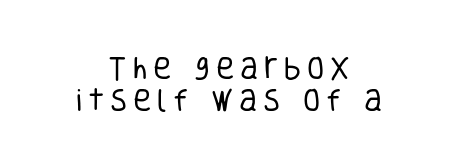
Tall strokes in this sample are plumb rather than angled. In CSS terms this would be text-align: center. Look at the tracking — it's clearly loosened, letters drifting apart. Type without underlining. Quick note: interline space is typical. A quiet, ordinary-to-light weight characterises the typeface.
